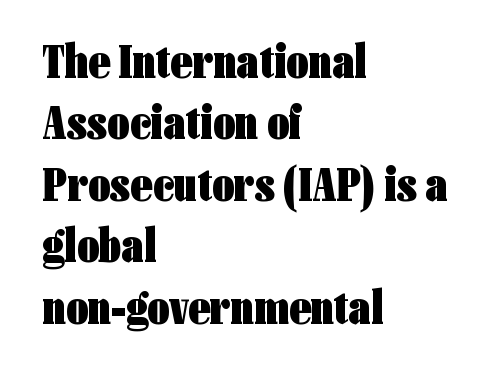
The image shows 48 px heavy, condensed sans-serif type, upright; set left-aligned, normal line spacing (1.28x), normal letter spacing, not underlined; low stroke contrast and a medium x-height.
